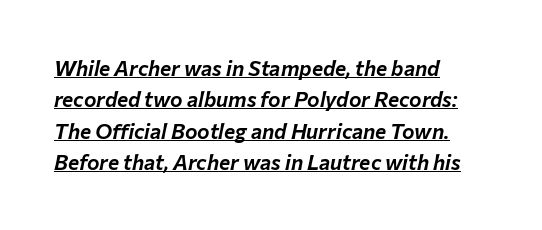
Q: Is the text italic (slanted)? A: Yes, it leans right by about 12 degrees.
Q: Is the text underlined? A: Yes.
Q: How is the paragraph aligned? A: Left-aligned.
Q: Is the spacing between letters normal or unusually wide? A: Normal.
Q: Is the spacing between lines tight, normal or loose? A: Normal.
